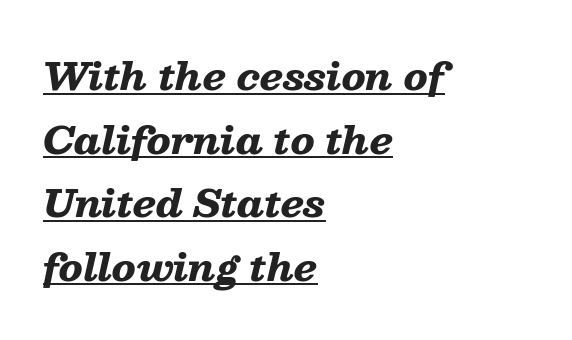
Q: Is the text bold? A: Yes.
Q: Is the text italic (slanted)? A: Yes, it leans right by about 13 degrees.
Q: Is the text underlined? A: Yes.
Q: How is the paragraph aligned? A: Left-aligned.
Q: Is the spacing between letters normal or unusually wide? A: Normal.
Q: Width (condensed, normal, or wide)? A: Wide.
Q: Stroke contrast? A: Low.
Q: x-height? A: Medium.
Q: Monospaced? A: No.
